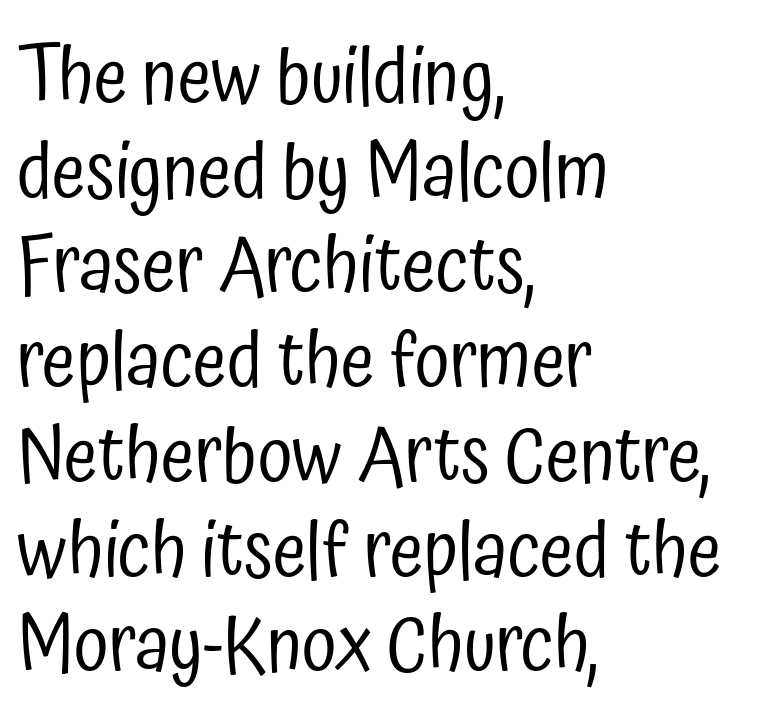
Q: Is the text bold? A: No.
Q: Is the text italic (slanted)? A: No, it is upright.
Q: Is the typeface a serif or a sans-serif typeface? A: Sans-serif.
Q: Is the text underlined? A: No.
Q: How is the paragraph aligned? A: Left-aligned.
Q: Is the spacing between letters normal or unusually wide? A: Normal.
Q: Width (condensed, normal, or wide)? A: Condensed.
Q: Stroke contrast? A: Low.
Q: x-height? A: Medium.
Q: Monospaced? A: No.
